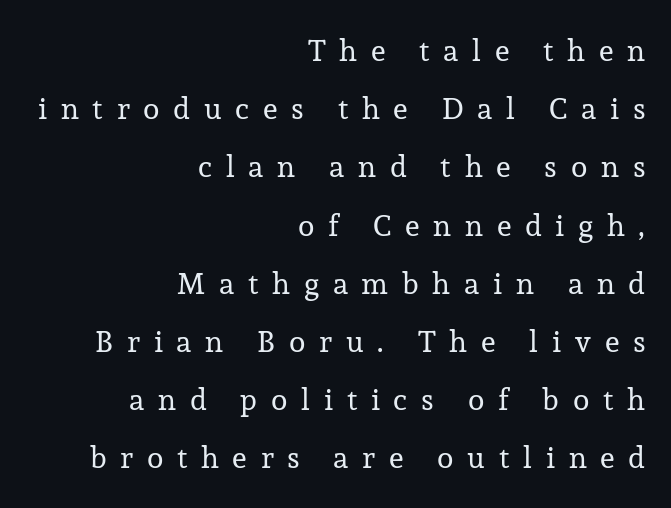
The line-height multiplier appears high, well above default. What stands out about the letter spacing? Its width — letters are far apart. Little horizontal feet cap the strokes, marking this as serif type. Every character sits straight up, as roman type does. No letter is thick-stroked: the sample isn't bold.
